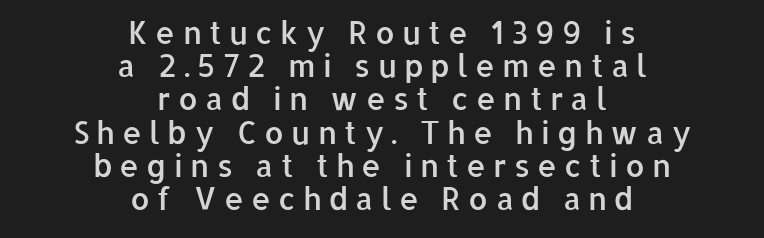
These lines huddle together more closely than default settings would place them. These lines are rendered in a variable-pitch font. Posture: vertical. The sample has been set in demibold, a notch under bold. A bare baseline throughout the passage. Are there feet on the stems? There aren't — it's a sans.
